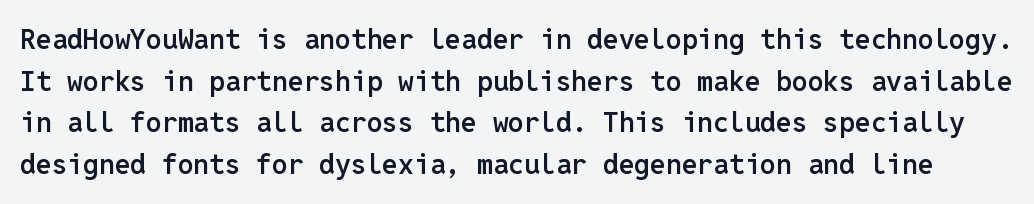
Q: Is the text bold? A: Semi-bold.
Q: Is the text italic (slanted)? A: No, it is upright.
Q: Is the typeface a serif or a sans-serif typeface? A: Sans-serif.
Q: Is the text underlined? A: No.
Q: Is the spacing between letters normal or unusually wide? A: Normal.
Q: Is the spacing between lines tight, normal or loose? A: Normal.
Q: Width (condensed, normal, or wide)? A: Normal.
Q: Stroke contrast? A: Low.
Q: x-height? A: Medium.
Q: Monospaced? A: Yes.
